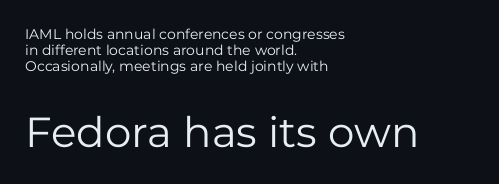
Q: Is the text bold? A: No.
Q: Is the text italic (slanted)? A: No, it is upright.
Q: Is the typeface a serif or a sans-serif typeface? A: Sans-serif.
Q: Is the text underlined? A: No.
Q: How is the paragraph aligned? A: Left-aligned.
Q: Is the spacing between letters normal or unusually wide? A: Normal.
Q: Is the spacing between lines tight, normal or loose? A: Tight.
Q: Which block of text is set in a larger size, the first (top) or the second (bottom)? A: The second (bottom) one.
Q: Width (condensed, normal, or wide)? A: Normal.
Q: Stroke contrast? A: Low.
Q: x-height? A: Medium.
Q: Monospaced? A: No.
